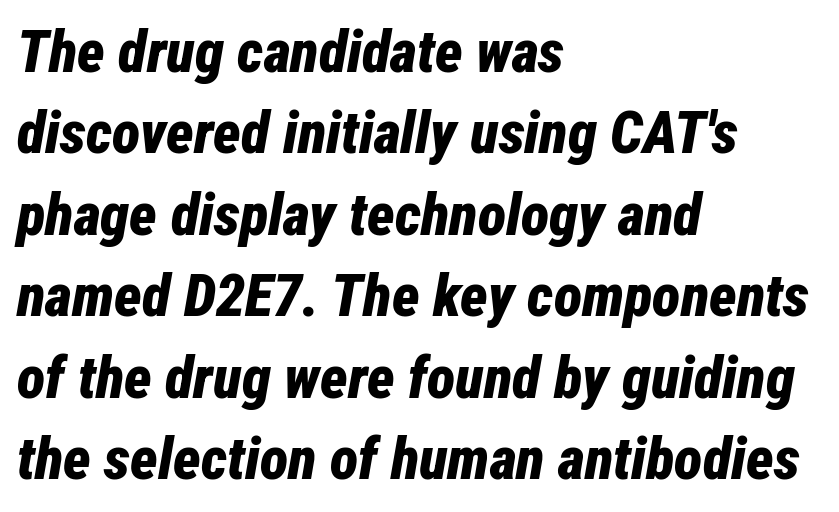
Left-aligned paragraph, ragged on the right. The passage shown is not underscored anywhere. In terms of weight, the rendering is a true, heavy bold. The letters sit at their default tracking, neither squeezed nor spread.
